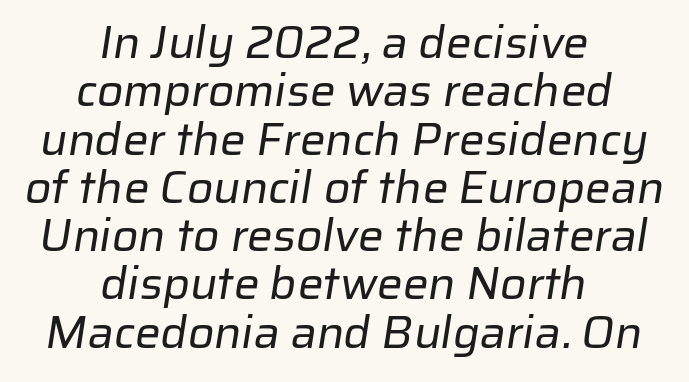
The rendering positions every line midway between the sides. This sample trades vertical openness for compactness between lines. No feet cap the strokes, marking this as sans-serif type. These lines keep a tight, regular rhythm from letter to letter. The strokes carry an ordinary text weight at most. Letters rest on an invisible, unmarked baseline.
